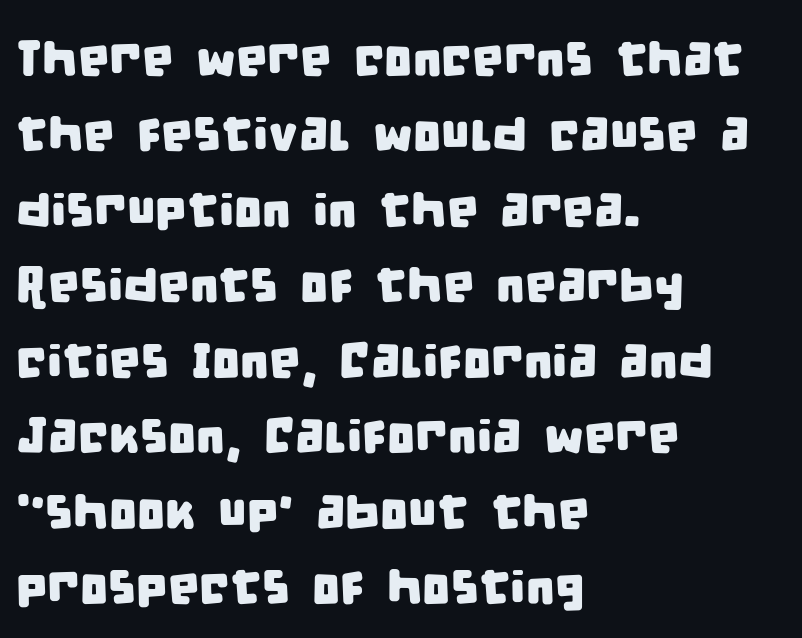
{"serif": "no", "width": "condensed", "stroke_contrast": "low", "x_height": "large", "monospaced": "no", "underline": "no", "align": "left", "line_spacing": "normal", "line_spacing_ratio": 1.51, "letter_spacing": "normal", "letter_spacing_em": 0.0, "glyph_px": 50}
